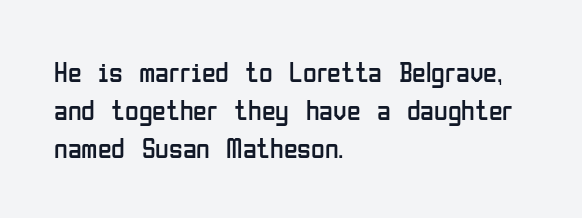
The image shows 28 px regular-weight, condensed sans-serif type, upright; set left-aligned, normal line spacing (1.35x), normal letter spacing, not underlined; low stroke contrast and a medium x-height.
